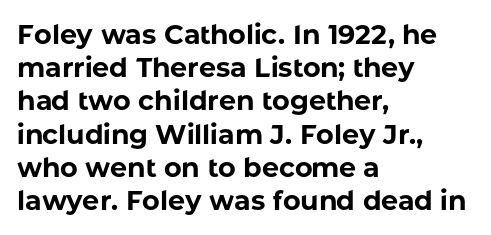
{"italic": "no", "bold": "yes", "underline": "no", "align": "left", "line_spacing_ratio": 1.23, "letter_spacing": "normal", "letter_spacing_em": 0.0, "glyph_px": 27}
